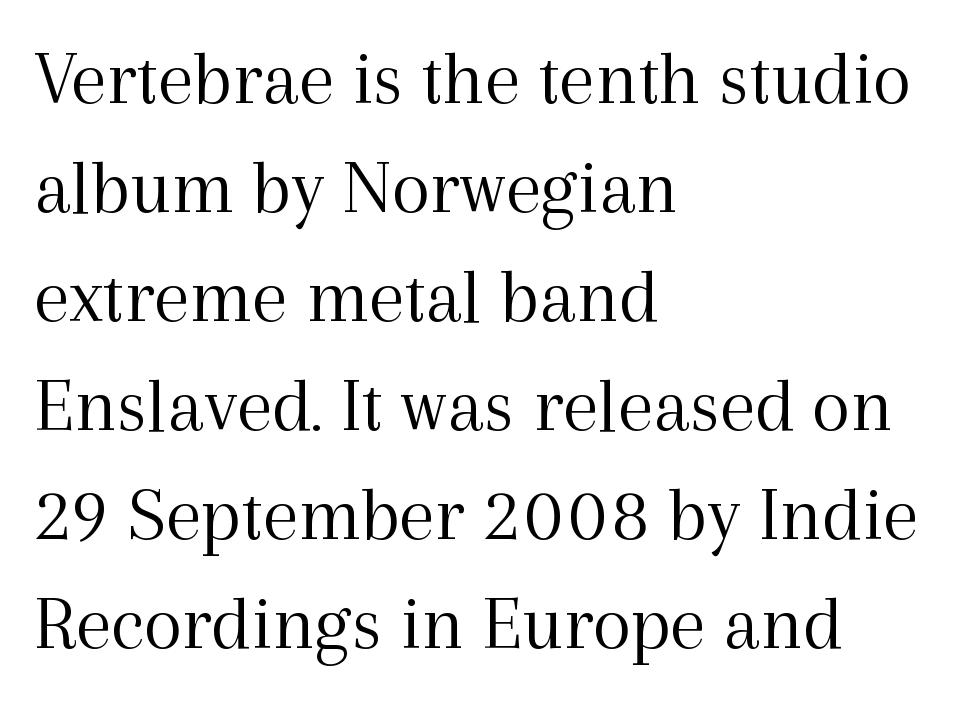
{"serif": "yes", "italic": "no", "bold": "no", "weight": "light", "width": "normal", "x_height": "medium", "monospaced": "no", "underline": "no", "align": "left", "line_spacing": "normal", "line_spacing_ratio": 1.38, "letter_spacing": "normal", "letter_spacing_em": 0.0, "glyph_px": 79}
